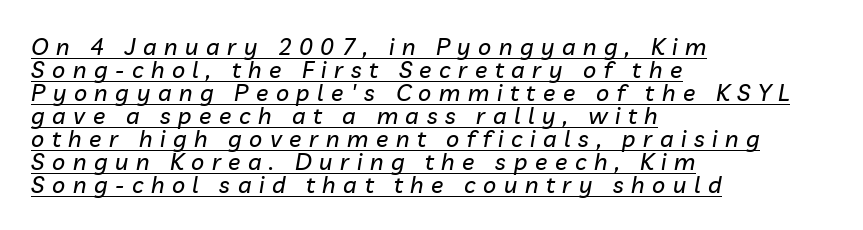
{"italic": "yes", "lean": "right", "slant_degrees": 10, "underline": "yes", "align": "left", "line_spacing": "tight", "line_spacing_ratio": 1.0, "letter_spacing": "wide", "letter_spacing_em": 0.33, "glyph_px": 23}
